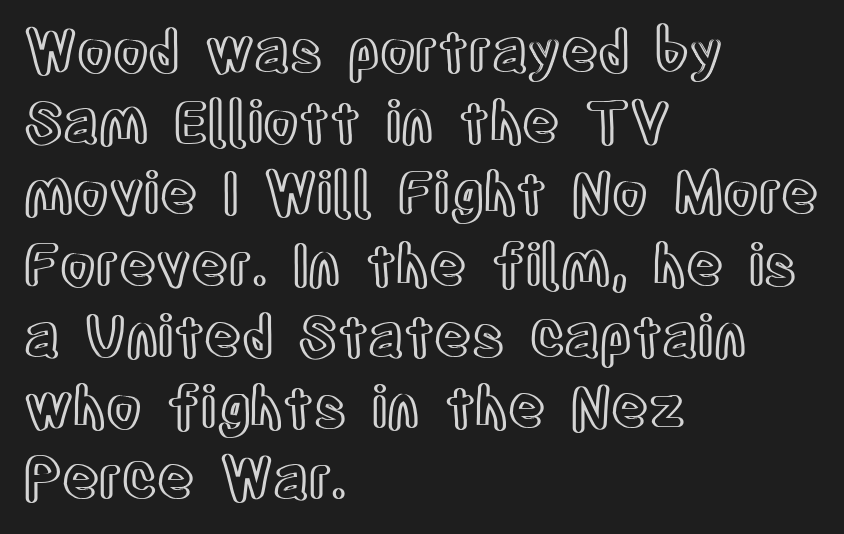
Q: Is the text italic (slanted)? A: No, it is upright.
Q: Is the text underlined? A: No.
Q: How is the paragraph aligned? A: Left-aligned.
Q: Is the spacing between letters normal or unusually wide? A: Normal.
Q: Is the spacing between lines tight, normal or loose? A: Normal.
Q: Width (condensed, normal, or wide)? A: Condensed.
Q: x-height? A: Large.
Q: Monospaced? A: No.
